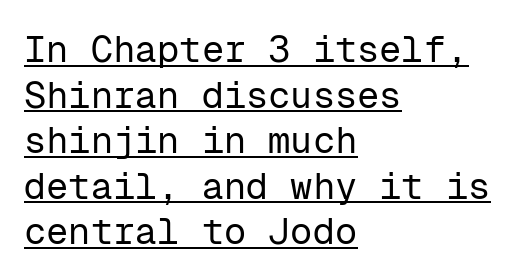
Q: Is the text bold? A: No.
Q: Is the text italic (slanted)? A: No, it is upright.
Q: Is the typeface a serif or a sans-serif typeface? A: Sans-serif.
Q: Is the text underlined? A: Yes.
Q: How is the paragraph aligned? A: Left-aligned.
Q: Is the spacing between letters normal or unusually wide? A: Normal.
Q: Width (condensed, normal, or wide)? A: Normal.
Q: Stroke contrast? A: Low.
Q: x-height? A: Medium.
Q: Monospaced? A: Yes.
